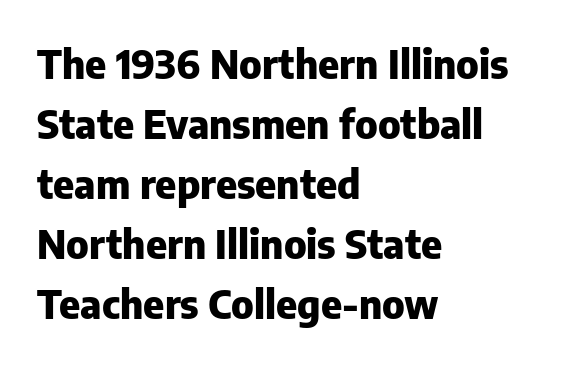
{"serif": "no", "italic": "no", "bold": "yes", "weight": "heavy", "width": "normal", "stroke_contrast": "low", "x_height": "medium", "monospaced": "no", "underline": "no", "align": "left", "line_spacing": "normal", "line_spacing_ratio": 1.5, "letter_spacing": "normal", "letter_spacing_em": 0.0, "glyph_px": 40}
